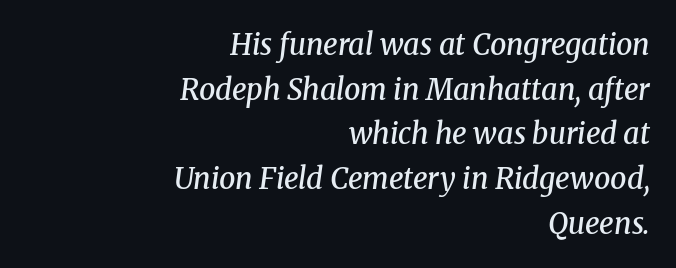
It's the slanting kind of type. Firm but not heavy-handed strokes: this text is semibold. Observe the ordinary spacing: letters are neighbours, not strangers. The rag falls on the left side of this text block. The passage shown is typed in a proportional face where columns would drift.
